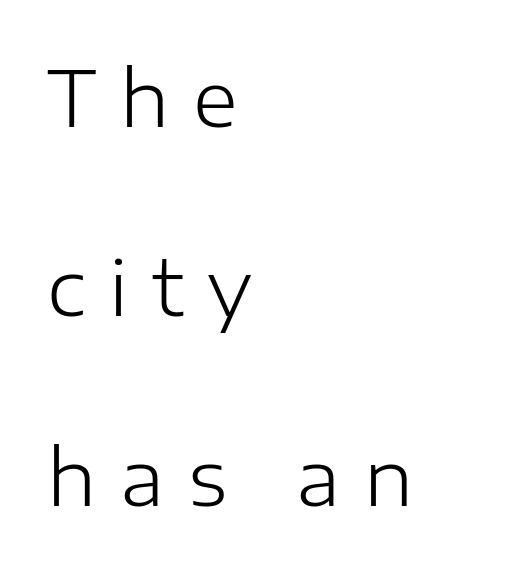
Q: Is the text bold? A: No.
Q: Is the text italic (slanted)? A: No, it is upright.
Q: Is the typeface a serif or a sans-serif typeface? A: Sans-serif.
Q: Is the text underlined? A: No.
Q: How is the paragraph aligned? A: Left-aligned.
Q: Is the spacing between letters normal or unusually wide? A: Unusually wide.
Q: Is the spacing between lines tight, normal or loose? A: Loose.
Q: Width (condensed, normal, or wide)? A: Normal.
Q: Stroke contrast? A: Low.
Q: x-height? A: Medium.
Q: Monospaced? A: No.
